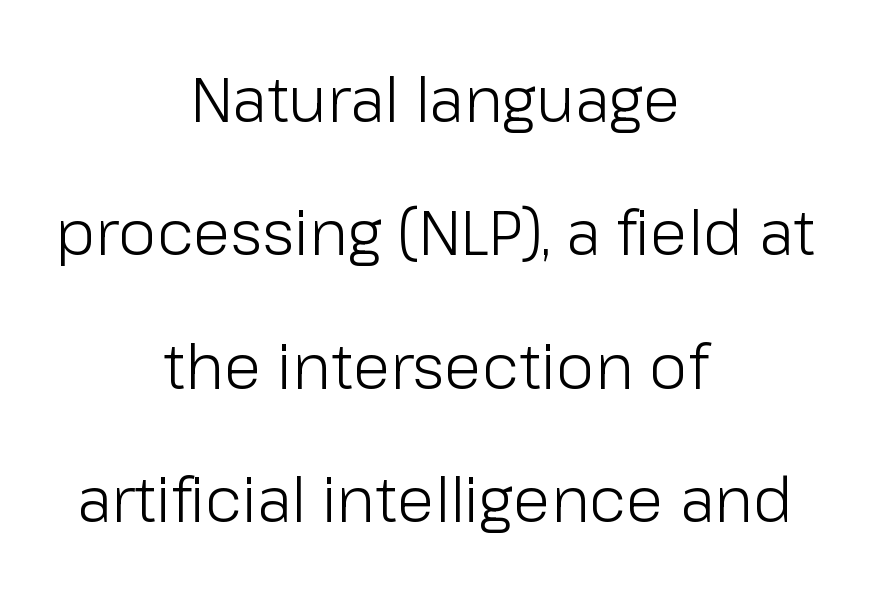
{"serif": "no", "italic": "no", "bold": "no", "weight": "light", "width": "normal", "stroke_contrast": "low", "x_height": "medium", "monospaced": "no", "underline": "no", "align": "center", "line_spacing": "loose", "line_spacing_ratio": 2.15, "letter_spacing": "normal", "letter_spacing_em": 0.0, "glyph_px": 62}
